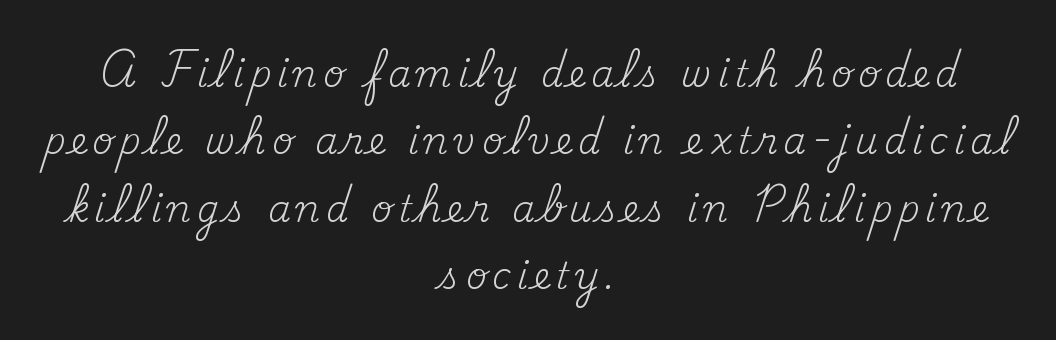
The image shows 36 px regular-weight serif type; set centered, line spacing 1.87x, not underlined; medium stroke contrast and a small x-height.
